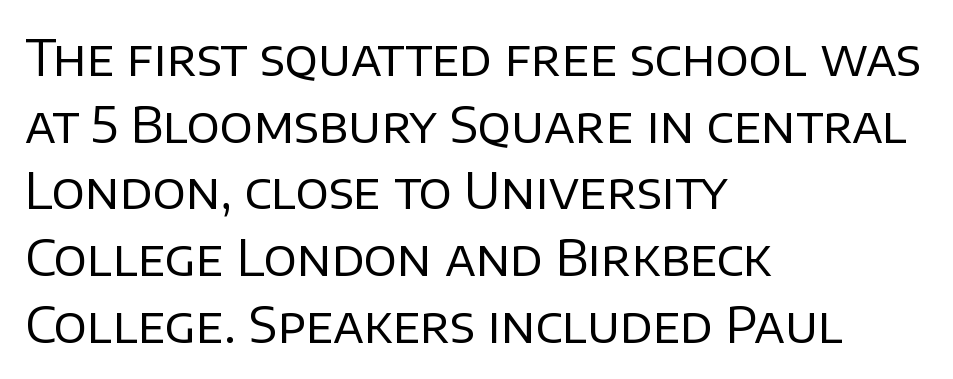
The image shows 49 px regular-weight sans-serif type, upright; set left-aligned, normal line spacing (1.36x), normal letter spacing, not underlined; low stroke contrast and a large x-height.
